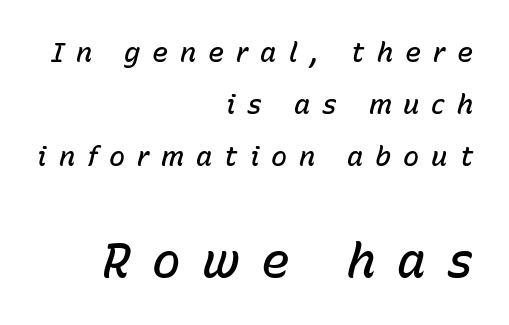
No word sits above an underline. Which of the two is more prominent by size? The second, at the bottom. The face used here is proportionally spaced, like ordinary book or web type. Is the type bold? Partly — it's a semibold, heavier than regular but not fully bold. The vertical gap from one line to the next is large. Characters are canted at an angle relative to the baseline's perpendicular.
